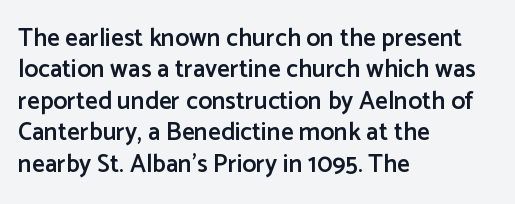
{"italic": "no", "bold": "semi", "underline": "no", "align": "left", "line_spacing": "normal", "line_spacing_ratio": 1.26, "letter_spacing": "normal", "letter_spacing_em": 0.0, "glyph_px": 25}
